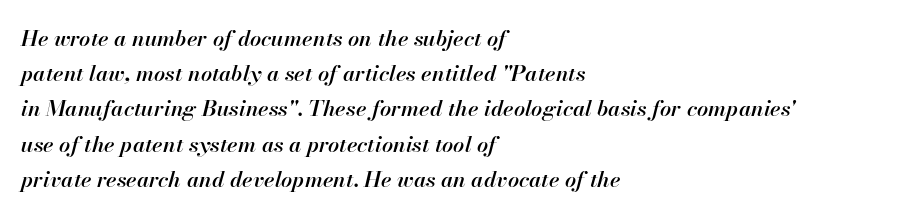
The specimen reads as italic at a glance. The horizontal fit of the characters is conventional and even. The compositor pushed each line to the left boundary. The leading is moderate, giving the passage an even texture.
